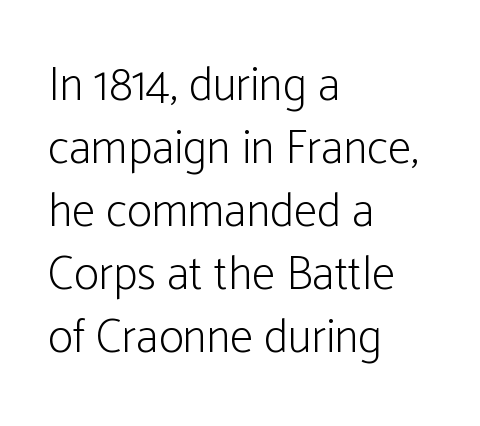
In terms of letterspacing, this is plain default setting. Spacing verdict: proportional, widths tailored to each character. The font's upright variant was chosen for this text. Line starts are locked; line ends wander.
